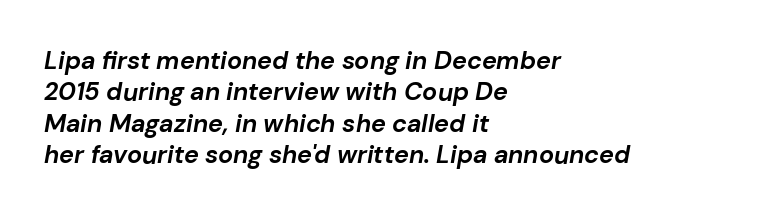
The zone under the glyphs is completely vacant. Leading: standard. Characters are canted at an angle relative to the baseline's perpendicular. Does the weight exceed regular? Yes, all the way to bold. You could call the tracking neutral — neither tight nor loose.
